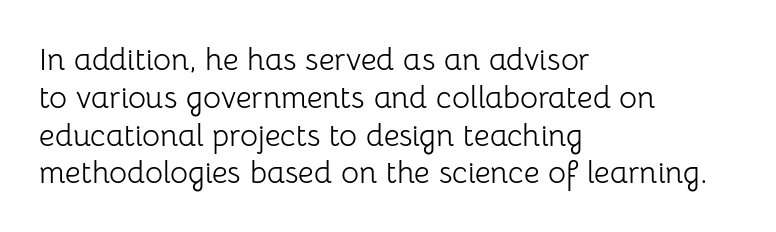
{"serif": "no", "italic": "no", "bold": "no", "weight": "light", "width": "normal", "stroke_contrast": "low", "x_height": "medium", "monospaced": "no", "underline": "no", "align": "left", "line_spacing_ratio": 1.22, "letter_spacing": "normal", "letter_spacing_em": 0.0, "glyph_px": 31}
